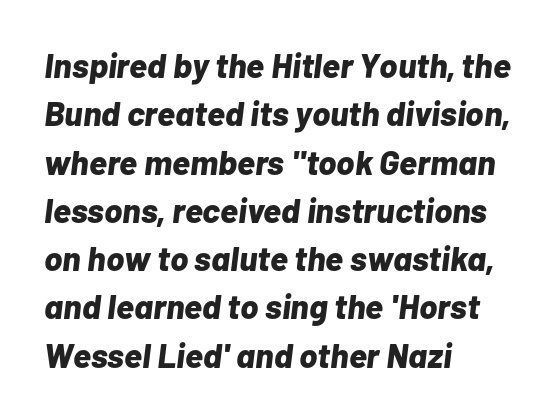
A typesetter would mark this as italic. The sample has been set heavy, in full bold. This rendering uses left alignment, leaving the right contour irregular. Descenders hang freely into open space. A typesetter would call this leading conventional body-copy spacing.
